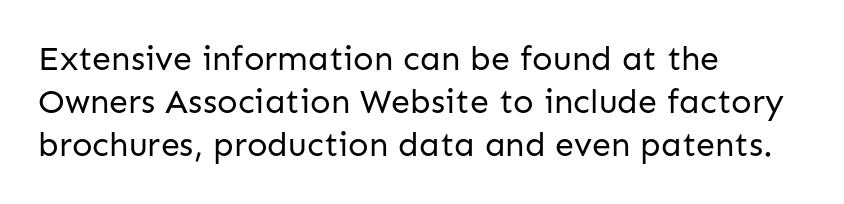
This is sans-serif lettering, the kind often seen on screens and signage. Only glyphs here, with clear space below each row. The compositor pushed each line to the left boundary. Does the leading feel generous? No, just average. Ordinary non-slanted type is in use.
